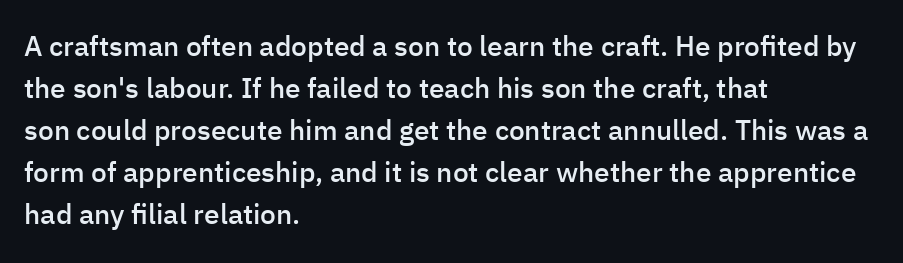
Spacing verdict: proportional, widths tailored to each character. Compared with a centered layout, this one pins lines to the left instead. As a designer I'd log this as weight 600, semibold. Style check: upright. Normally led — the rows are evenly, conventionally spaced. Nothing unusual about the tracking: characters are spaced as the font intends.
